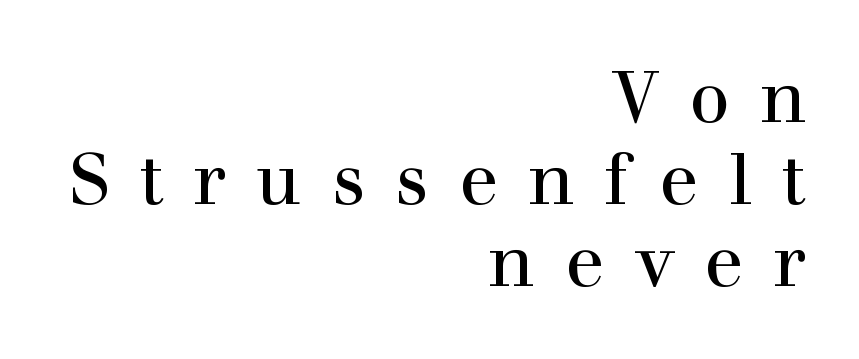
The image shows 72 px serif type, upright; set right-aligned, tight line spacing (1.14x), unusually wide letter spacing (+0.42 em), not underlined; a medium x-height.
